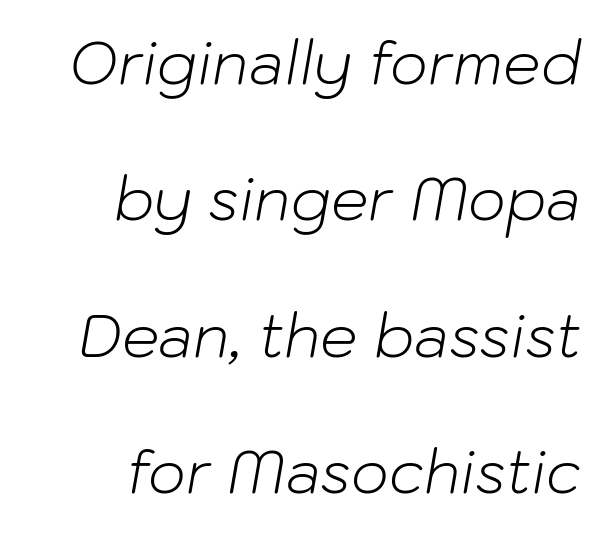
Q: Is the text bold? A: No.
Q: Is the text italic (slanted)? A: Yes, it leans right by about 10 degrees.
Q: Is the text underlined? A: No.
Q: How is the paragraph aligned? A: Right-aligned.
Q: Is the spacing between letters normal or unusually wide? A: Normal.
Q: Is the spacing between lines tight, normal or loose? A: Loose.
Q: Width (condensed, normal, or wide)? A: Normal.
Q: Stroke contrast? A: Low.
Q: x-height? A: Medium.
Q: Monospaced? A: No.
